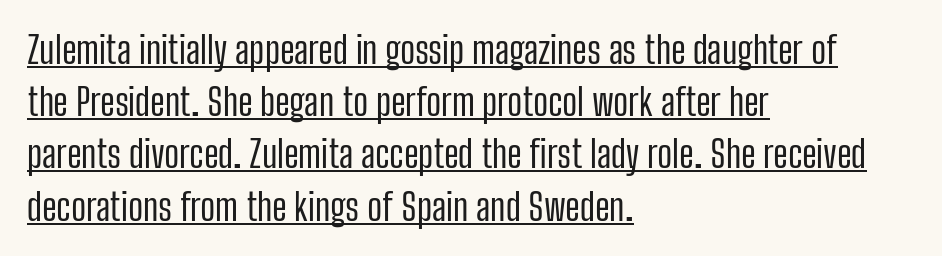
Q: Is the text bold? A: No.
Q: Is the text italic (slanted)? A: No, it is upright.
Q: Is the typeface a serif or a sans-serif typeface? A: Sans-serif.
Q: Is the text underlined? A: Yes.
Q: How is the paragraph aligned? A: Left-aligned.
Q: Is the spacing between letters normal or unusually wide? A: Normal.
Q: Is the spacing between lines tight, normal or loose? A: Normal.
Q: Width (condensed, normal, or wide)? A: Condensed.
Q: Stroke contrast? A: Low.
Q: x-height? A: Medium.
Q: Monospaced? A: No.
